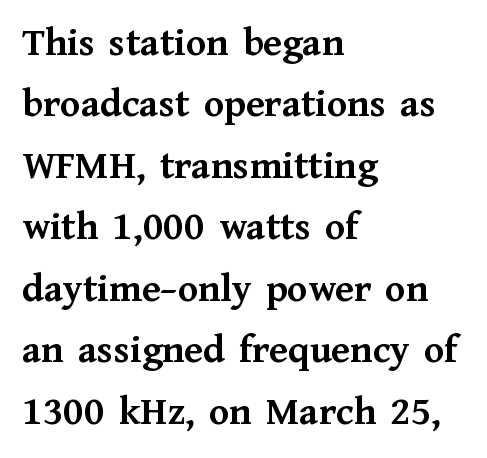
Q: Is the text bold? A: Yes.
Q: Is the text italic (slanted)? A: No, it is upright.
Q: Is the typeface a serif or a sans-serif typeface? A: Serif.
Q: Is the text underlined? A: No.
Q: How is the paragraph aligned? A: Left-aligned.
Q: Is the spacing between letters normal or unusually wide? A: Normal.
Q: Is the spacing between lines tight, normal or loose? A: Normal.
Q: Width (condensed, normal, or wide)? A: Normal.
Q: Stroke contrast? A: Medium.
Q: x-height? A: Medium.
Q: Monospaced? A: No.
